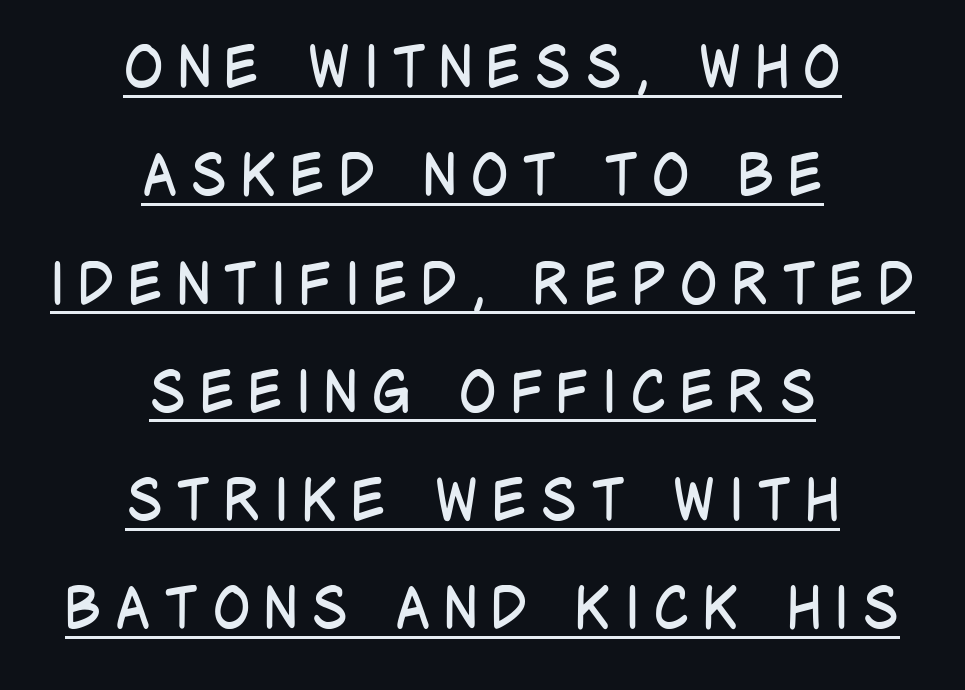
Q: Is the text bold? A: No.
Q: Is the text italic (slanted)? A: No, it is upright.
Q: Is the typeface a serif or a sans-serif typeface? A: Sans-serif.
Q: Is the text underlined? A: Yes.
Q: How is the paragraph aligned? A: Centered.
Q: Is the spacing between letters normal or unusually wide? A: Unusually wide.
Q: Is the spacing between lines tight, normal or loose? A: Loose.
Q: Width (condensed, normal, or wide)? A: Condensed.
Q: Stroke contrast? A: Low.
Q: x-height? A: Large.
Q: Monospaced? A: No.
